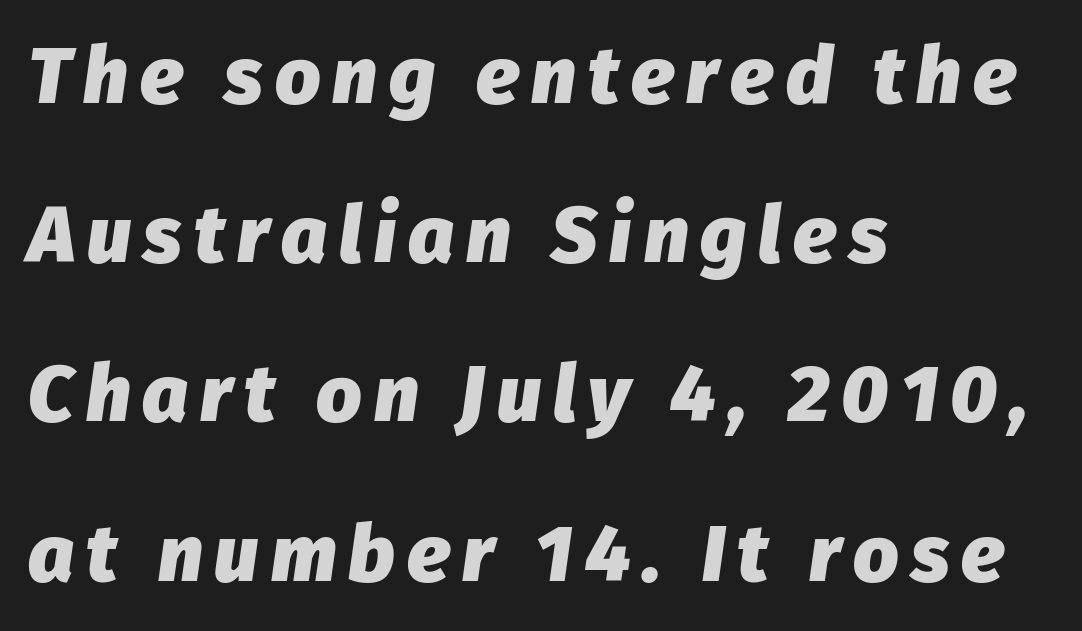
{"italic": "yes", "lean": "right", "slant_degrees": 8, "bold": "yes", "weight": "heavy", "width": "normal", "stroke_contrast": "low", "x_height": "medium", "monospaced": "no", "underline": "no", "align": "left", "line_spacing": "loose", "line_spacing_ratio": 1.99, "glyph_px": 80}
